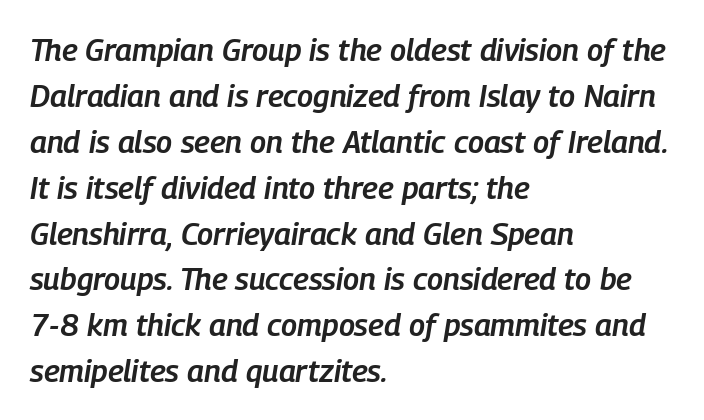
Q: Is the text bold? A: Semi-bold.
Q: Is the text italic (slanted)? A: Yes, it leans right by about 9 degrees.
Q: Is the text underlined? A: No.
Q: How is the paragraph aligned? A: Left-aligned.
Q: Is the spacing between letters normal or unusually wide? A: Normal.
Q: Is the spacing between lines tight, normal or loose? A: Normal.
Q: Width (condensed, normal, or wide)? A: Condensed.
Q: Stroke contrast? A: Low.
Q: x-height? A: Medium.
Q: Monospaced? A: No.
